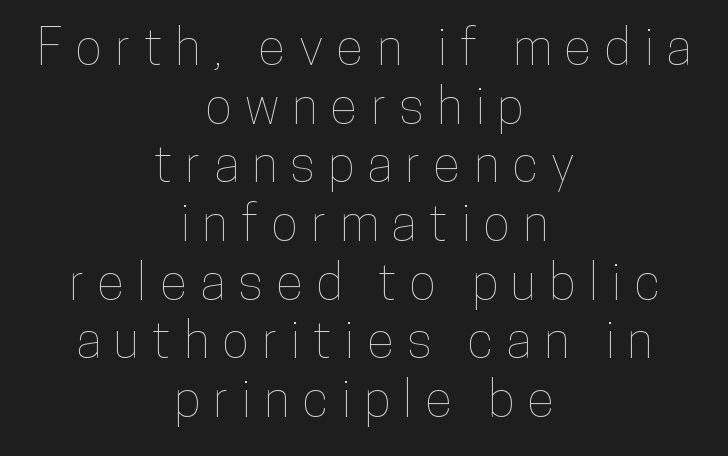
Q: Is the text italic (slanted)? A: No, it is upright.
Q: Is the text underlined? A: No.
Q: How is the paragraph aligned? A: Centered.
Q: Is the spacing between letters normal or unusually wide? A: Unusually wide.
Q: Is the spacing between lines tight, normal or loose? A: Tight.
Q: Width (condensed, normal, or wide)? A: Condensed.
Q: Stroke contrast? A: Low.
Q: x-height? A: Medium.
Q: Monospaced? A: No.
